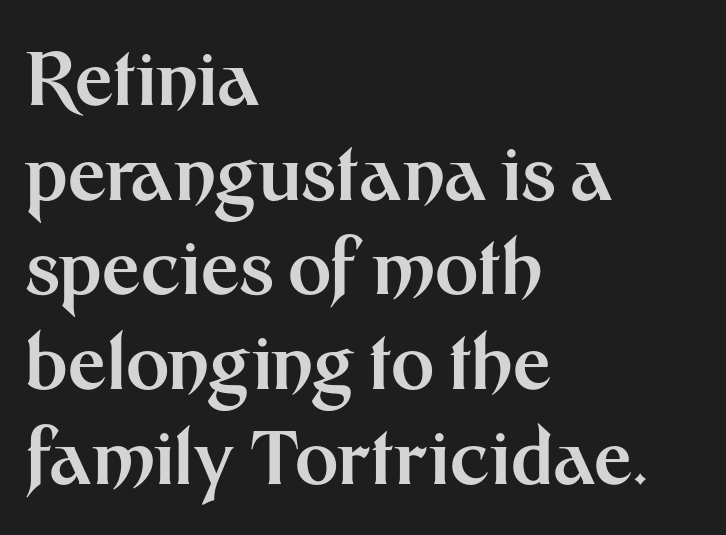
{"serif": "no", "italic": "no", "bold": "yes", "weight": "bold", "width": "normal", "stroke_contrast": "medium", "x_height": "medium", "monospaced": "no", "underline": "no", "align": "left", "line_spacing": "normal", "line_spacing_ratio": 1.28, "letter_spacing": "normal", "letter_spacing_em": 0.0, "glyph_px": 74}
